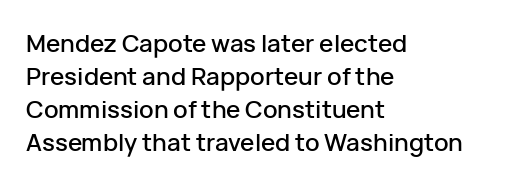
Q: Is the text italic (slanted)? A: No, it is upright.
Q: Is the text underlined? A: No.
Q: How is the paragraph aligned? A: Left-aligned.
Q: Is the spacing between letters normal or unusually wide? A: Normal.
Q: Is the spacing between lines tight, normal or loose? A: Normal.
